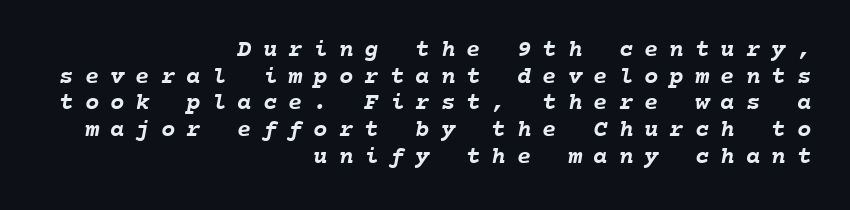
Q: Is the text bold? A: Yes.
Q: Is the text underlined? A: No.
Q: How is the paragraph aligned? A: Right-aligned.
Q: Is the spacing between letters normal or unusually wide? A: Unusually wide.
Q: Is the spacing between lines tight, normal or loose? A: Tight.
